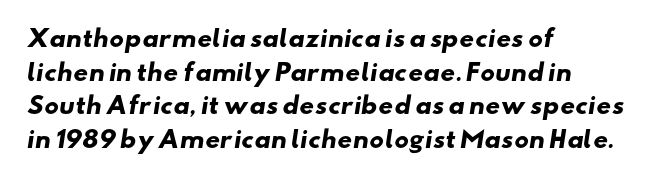
Q: Is the text bold? A: Yes.
Q: Is the text underlined? A: No.
Q: How is the paragraph aligned? A: Left-aligned.
Q: Is the spacing between letters normal or unusually wide? A: Normal.
Q: Is the spacing between lines tight, normal or loose? A: Normal.
